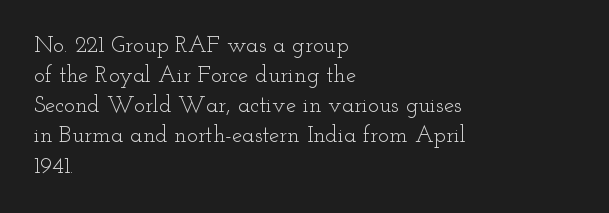
The image shows 23 px text type, upright; set left-aligned, normal line spacing (1.31x), normal letter spacing, not underlined.
